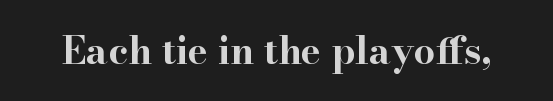
Q: Is the text bold? A: Yes.
Q: Is the text italic (slanted)? A: No, it is upright.
Q: Is the typeface a serif or a sans-serif typeface? A: Serif.
Q: Is the text underlined? A: No.
Q: Is the spacing between letters normal or unusually wide? A: Normal.
Q: Width (condensed, normal, or wide)? A: Wide.
Q: Stroke contrast? A: High.
Q: x-height? A: Small.
Q: Monospaced? A: No.
